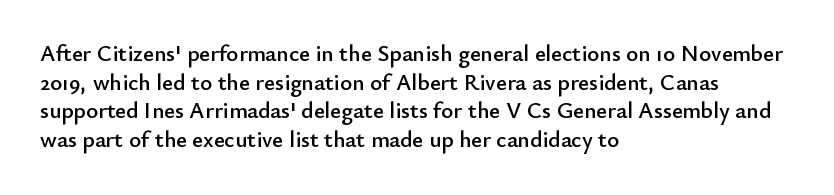
Quick note: not italic, upright. The letters sit at their default tracking, neither squeezed nor spread. The space between consecutive lines is moderate. This sample is left-justified, so line endings fall wherever the words run out. The string is rendered with underlining switched off.
